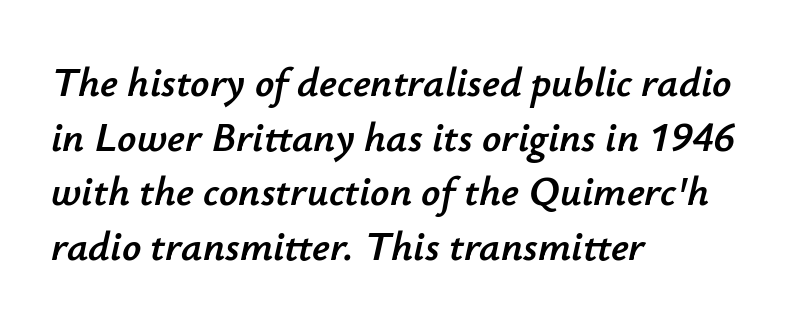
The image shows 42 px text type, italic (leaning right); set left-aligned, normal line spacing (1.3x), normal letter spacing, not underlined; low stroke contrast and a small x-height.
